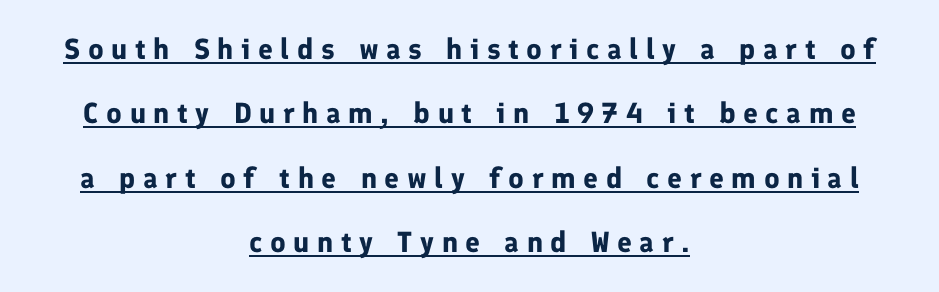
Inter-character spacing is expanded well beyond the font's built-in metrics. The font is running at its bold setting. You could not count columns in this text — the font is proportionally spaced. It's the straight-up-and-down kind of type. The lines are spread far apart with generous leading. This sample carries an underscore along the baseline area.
